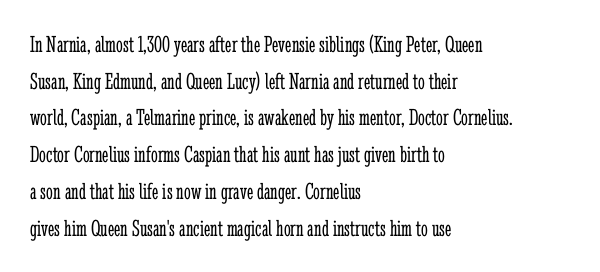
{"italic": "no", "bold": "no", "underline": "no", "align": "left", "line_spacing": "normal", "line_spacing_ratio": 1.53, "letter_spacing": "normal", "letter_spacing_em": 0.0, "glyph_px": 24}
